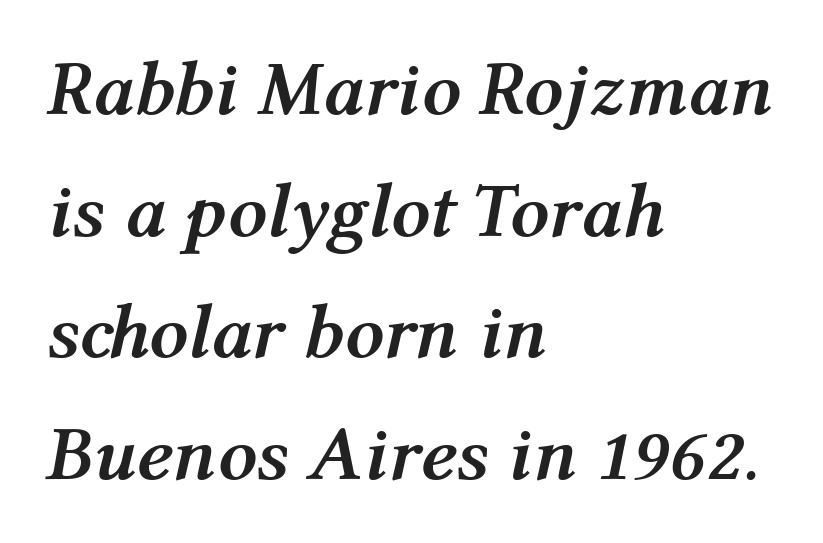
A classic flush-left, rag-right setting is used for this passage. Quick note: interline space is typical. Slanted lettering throughout. Emphasis by weight is at full strength: bold. What stands out about the letter spacing? Nothing — it is the standard amount. Underlining? Definitely not there.
